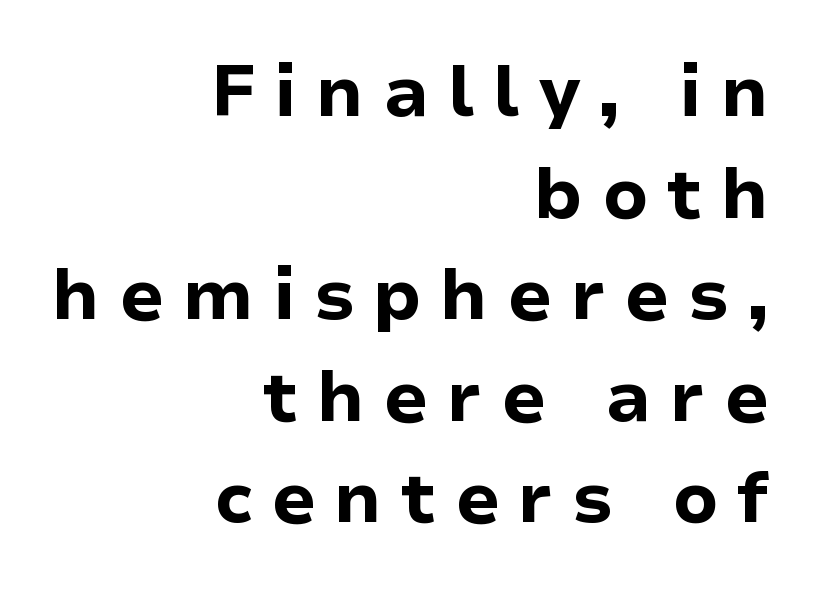
The image shows 71 px bold sans-serif type, upright; set right-aligned, normal line spacing (1.43x), unusually wide letter spacing (+0.26 em), not underlined; low stroke contrast and a medium x-height.
